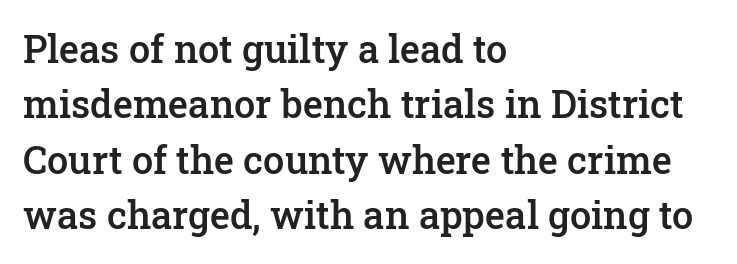
Bare-footed words on every line. Do the characters align in a grid? No, the font is proportional. Horizontal bands of white between lines are of average thickness. Look at the tracking — it's just the regular setting, nothing added. Quick note: not italic, upright. Are there feet on the stems? There are — it's a serif.
